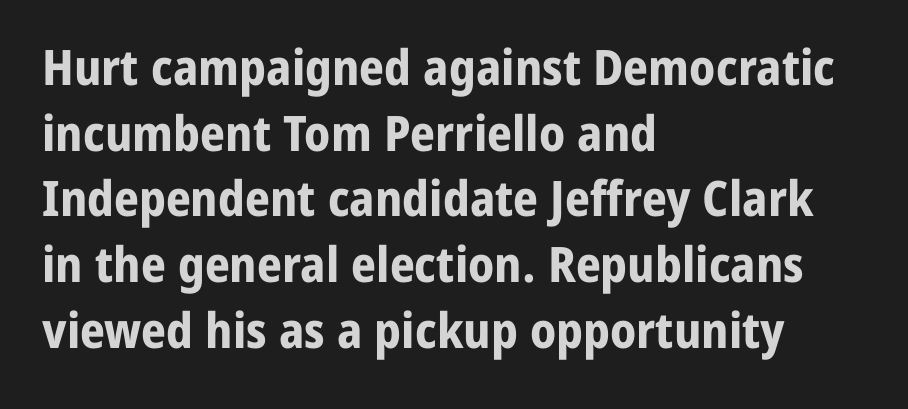
Line beginnings align vertically; line endings do not. Descenders hang freely into open space. I'd describe the lettering as bold — thick and assertive. A typesetter would call this proportional, since set widths differ per character.
